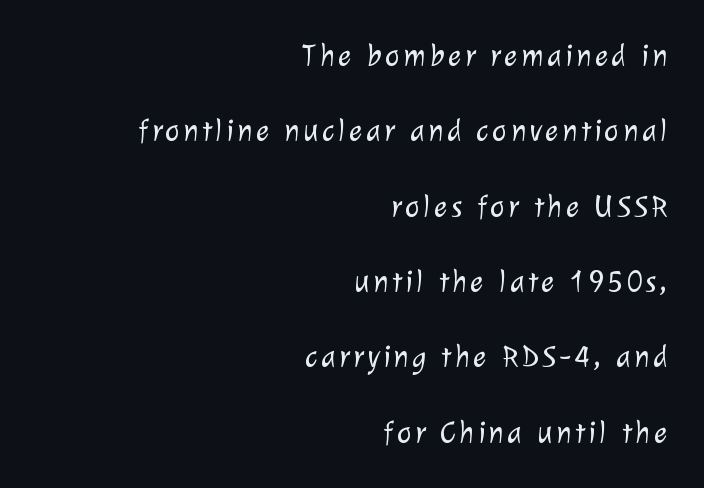
The image shows 31 px light sans-serif type; set right-aligned, loose line spacing (2.43x), not underlined; low stroke contrast and a medium x-height.
